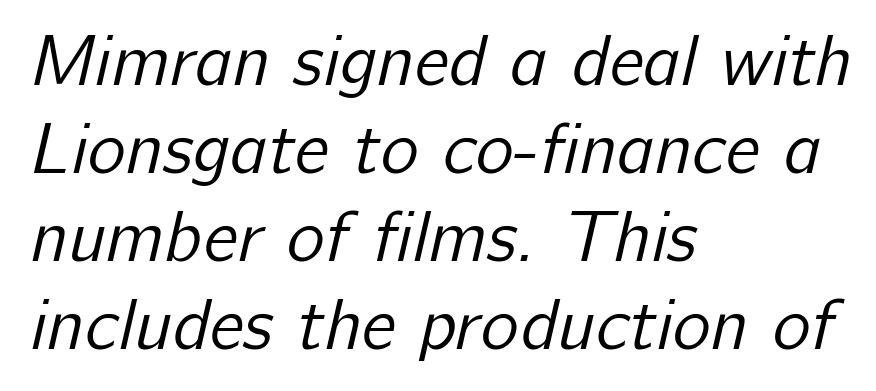
The image shows 72 px regular-weight sans-serif type; set left-aligned, line spacing 1.22x, normal letter spacing, not underlined; low stroke contrast and a medium x-height.
